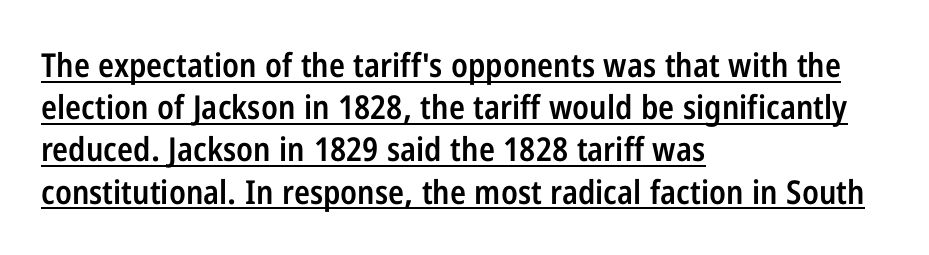
{"serif": "no", "italic": "no", "bold": "semi", "weight": "semibold", "width": "condensed", "stroke_contrast": "low", "x_height": "medium", "monospaced": "no", "underline": "yes", "align": "left", "line_spacing": "normal", "line_spacing_ratio": 1.28, "letter_spacing": "normal", "letter_spacing_em": 0.0, "glyph_px": 33}
